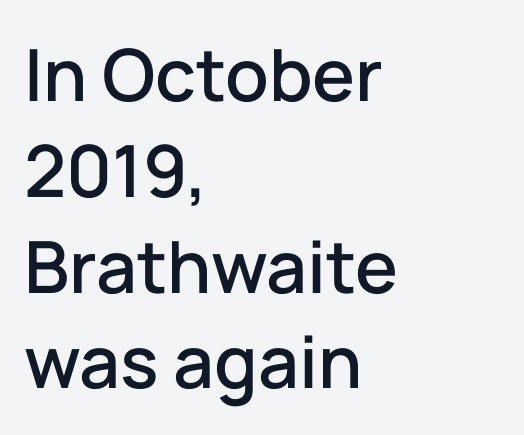
The letters stand straight up with perfectly vertical stems. Note the varied advance widths — an 'i' is clearly narrower than an 'm'. Left-aligned paragraph, ragged on the right. In terms of letterspacing, this is plain default setting. Successive baselines arrive at the customary interval. Clear beneath every line of the passage.
